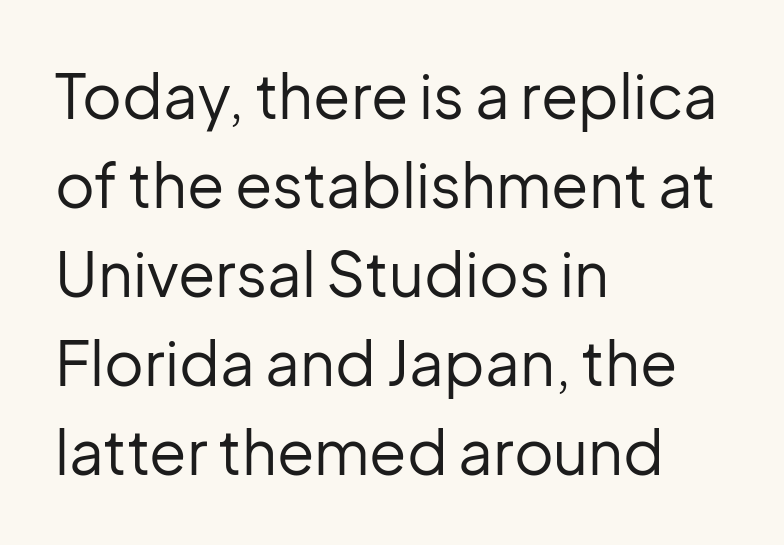
Q: Is the text bold? A: No.
Q: Is the text italic (slanted)? A: No, it is upright.
Q: Is the typeface a serif or a sans-serif typeface? A: Sans-serif.
Q: Is the text underlined? A: No.
Q: How is the paragraph aligned? A: Left-aligned.
Q: Is the spacing between letters normal or unusually wide? A: Normal.
Q: Is the spacing between lines tight, normal or loose? A: Normal.
Q: Width (condensed, normal, or wide)? A: Normal.
Q: Stroke contrast? A: Low.
Q: x-height? A: Medium.
Q: Monospaced? A: No.
